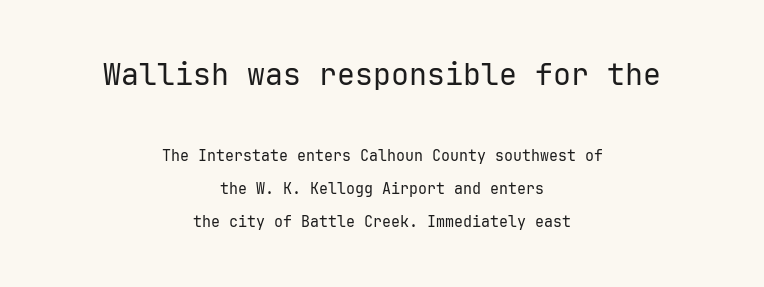
The image shows 30 px regular-weight sans-serif type, upright; set centered, loose line spacing (2.22x), normal letter spacing, not underlined; the first (top) block is 2.0x larger; low stroke contrast and a medium x-height.
